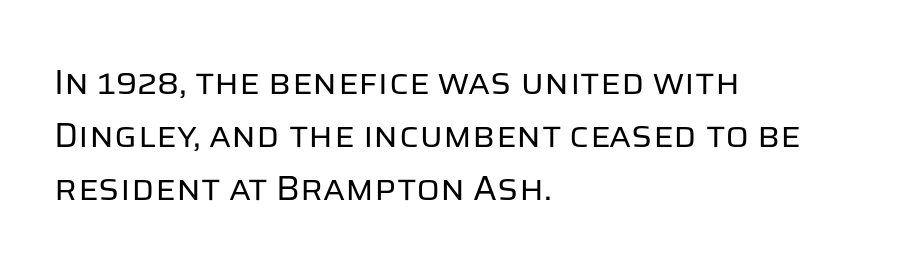
The image shows 35 px regular-weight sans-serif type, upright; set left-aligned, normal line spacing (1.52x), normal letter spacing, not underlined; low stroke contrast and a large x-height.
